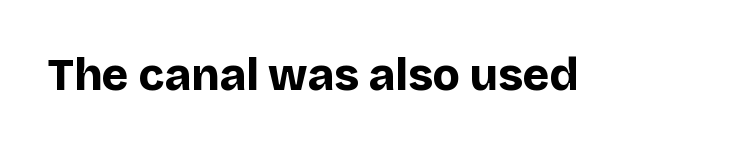
Q: Is the text bold? A: Yes.
Q: Is the text italic (slanted)? A: No, it is upright.
Q: Is the typeface a serif or a sans-serif typeface? A: Sans-serif.
Q: Is the text underlined? A: No.
Q: Is the spacing between letters normal or unusually wide? A: Normal.
Q: Width (condensed, normal, or wide)? A: Normal.
Q: Stroke contrast? A: Low.
Q: x-height? A: Large.
Q: Monospaced? A: No.
